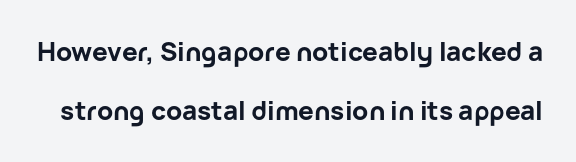
Q: Is the text bold? A: Yes.
Q: Is the text italic (slanted)? A: No, it is upright.
Q: Is the text underlined? A: No.
Q: Is the spacing between letters normal or unusually wide? A: Normal.
Q: Is the spacing between lines tight, normal or loose? A: Loose.
